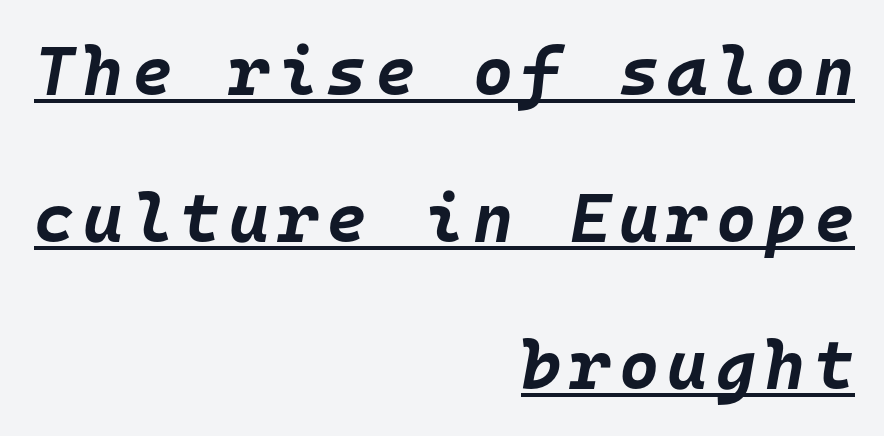
The passage shown is typed in a monospace face where columns stay perfectly aligned. Summary of weight: heavy, a full bold. The lettering is marked with a stroke running underneath it. Does the copy run flush right? Yes — the right margin is perfectly even. Italic? Definitely — the glyphs are oblique. How would I describe the line gaps? Wide and relaxed.
